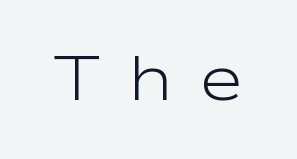
Is the letter spacing exaggerated? Yes — the characters are pushed far apart. Here the designer chose a conventional face with non-uniform glyph widths. Descenders are the only things crossing below the line. Notice how the stems are strictly vertical — no italics here. This sample uses a sans-serif face. Unbolded letterforms with no extra heft.
